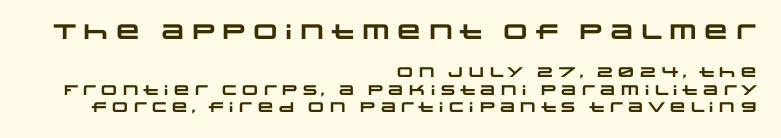
Q: Is the text bold? A: Yes.
Q: Is the text underlined? A: No.
Q: How is the paragraph aligned? A: Right-aligned.
Q: Is the spacing between letters normal or unusually wide? A: Normal.
Q: Is the spacing between lines tight, normal or loose? A: Normal.
Q: Which block of text is set in a larger size, the first (top) or the second (bottom)? A: The first (top) one.
